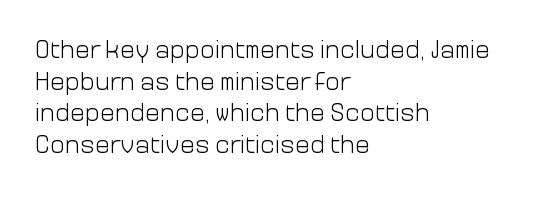
The image shows 25 px text type, upright; set left-aligned, normal line spacing (1.27x), normal letter spacing, not underlined.
